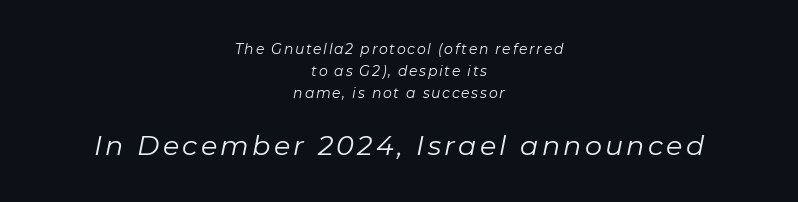
Q: Is the text bold? A: No.
Q: Is the text italic (slanted)? A: Yes, it leans right by about 11 degrees.
Q: Is the text underlined? A: No.
Q: How is the paragraph aligned? A: Centered.
Q: Is the spacing between lines tight, normal or loose? A: Normal.
Q: Which block of text is set in a larger size, the first (top) or the second (bottom)? A: The second (bottom) one.
